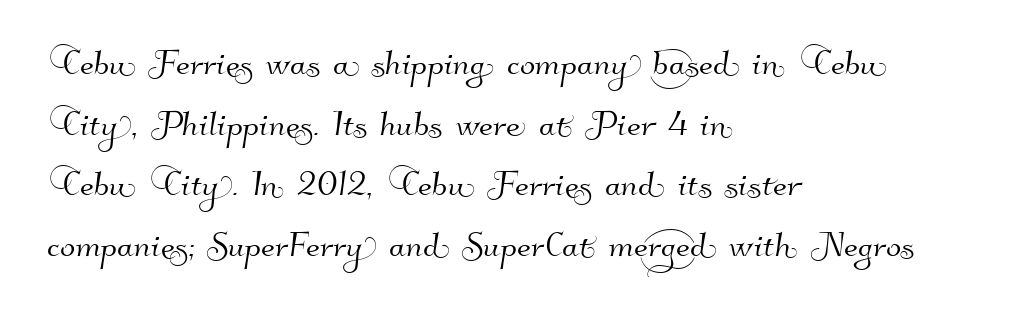
Lines of text with bare space underneath. No feet cap the strokes, marking this as sans-serif type. Horizontally, the lines are justified to the leading edge only. The block of text has a typical density, with ordinary space between rows. Compared with typical body copy, the letter spacing here is the same.
